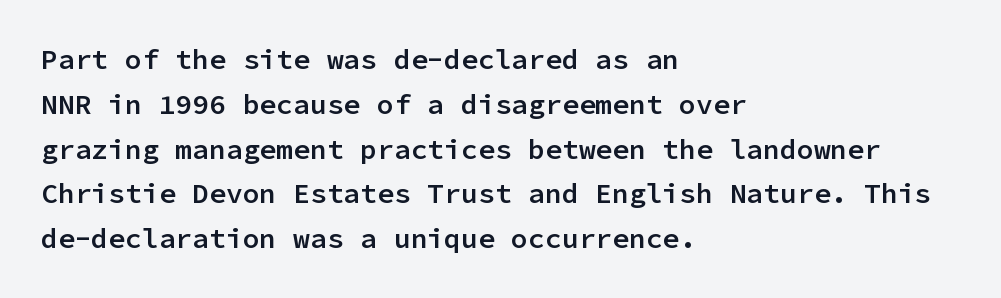
Q: Is the text bold? A: Semi-bold.
Q: Is the text italic (slanted)? A: No, it is upright.
Q: Is the typeface a serif or a sans-serif typeface? A: Sans-serif.
Q: Is the text underlined? A: No.
Q: How is the paragraph aligned? A: Left-aligned.
Q: Is the spacing between letters normal or unusually wide? A: Normal.
Q: Is the spacing between lines tight, normal or loose? A: Normal.
Q: Width (condensed, normal, or wide)? A: Normal.
Q: Stroke contrast? A: Low.
Q: x-height? A: Medium.
Q: Monospaced? A: Yes.
